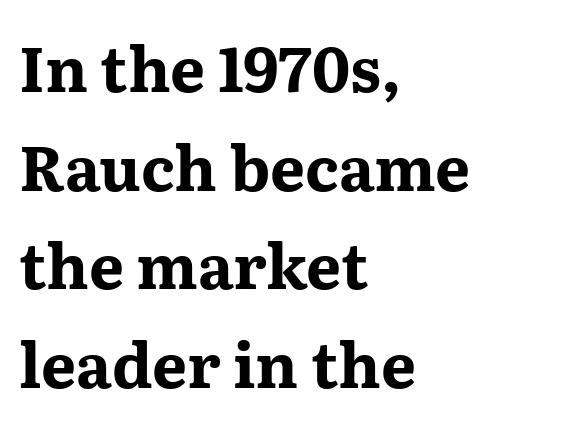
{"serif": "yes", "italic": "no", "bold": "yes", "weight": "bold", "width": "wide", "stroke_contrast": "medium", "x_height": "medium", "monospaced": "no", "underline": "no", "align": "left", "line_spacing": "normal", "line_spacing_ratio": 1.59, "letter_spacing": "normal", "letter_spacing_em": 0.0, "glyph_px": 62}
